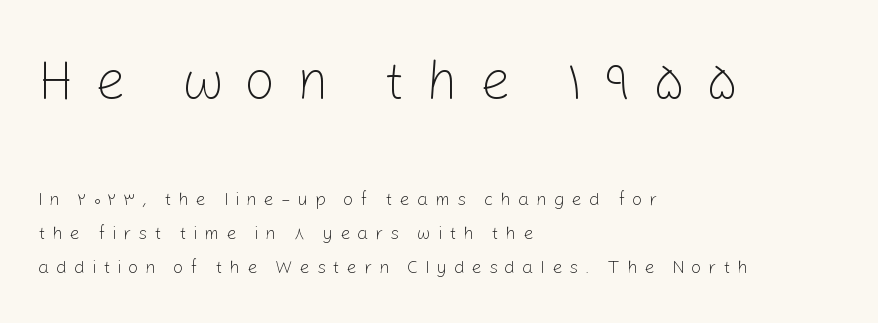
{"serif": "no", "italic": "no", "bold": "no", "weight": "light", "width": "normal", "stroke_contrast": "low", "x_height": "medium", "monospaced": "no", "underline": "no", "align": "left", "line_spacing_ratio": 1.88, "letter_spacing": "wide", "letter_spacing_em": 0.38, "larger_block": "first", "size_ratio": 3.06, "glyph_px": 55}
